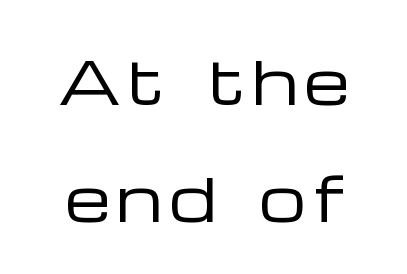
The image shows 59 px regular-weight, wide sans-serif type, upright; set loose line spacing (1.98x), not underlined; low stroke contrast and a medium x-height.
